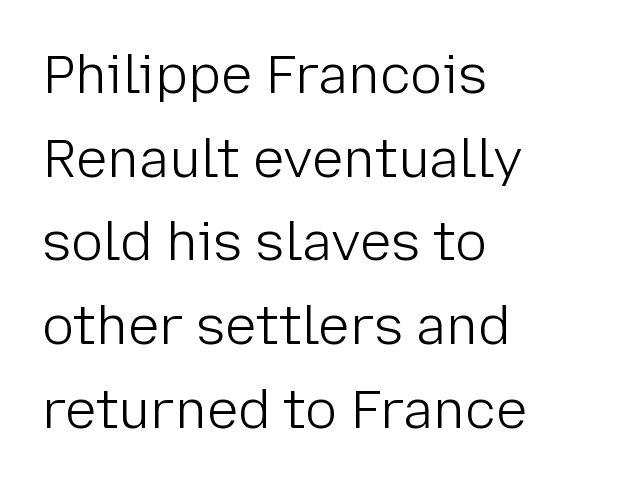
The image shows 53 px light sans-serif type, upright; set left-aligned, normal line spacing (1.58x), normal letter spacing, not underlined; low stroke contrast and a medium x-height.
